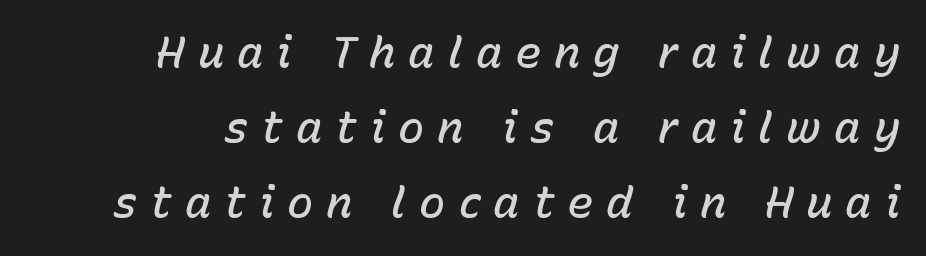
The image shows 44 px semibold type, italic (leaning right); set line spacing 1.71x, unusually wide letter spacing (+0.29 em), not underlined; low stroke contrast and a medium x-height.
